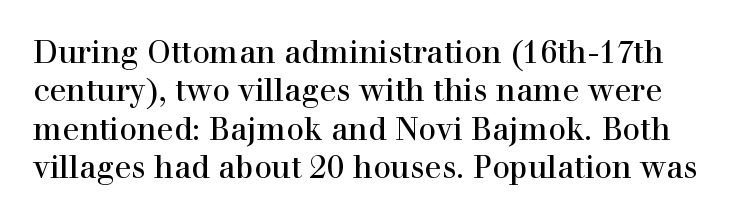
No extra tracking has been applied to these lines. Looks like regular typesetting: each glyph gets only the width it needs. Any mark beneath the type? The region is blank. You can tell it's not italic because the verticals are truly vertical. Font category for this specimen: serif.
